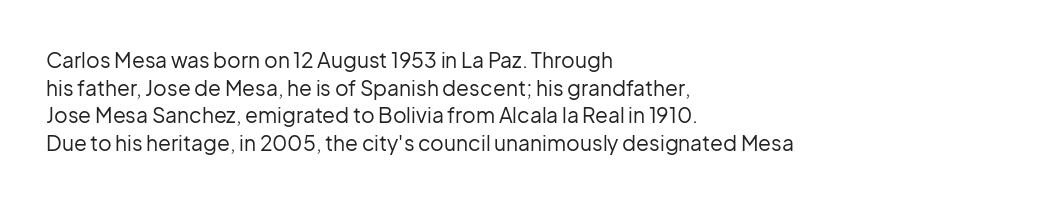
The image shows 21 px text type, upright; set left-aligned, normal line spacing (1.32x), normal letter spacing, not underlined.
